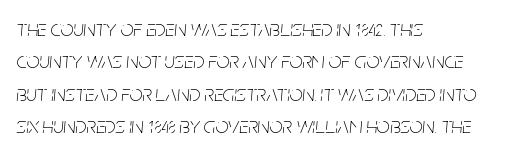
The image shows 23 px text type, italic (leaning right); set left-aligned, normal line spacing (1.41x), normal letter spacing, not underlined.
